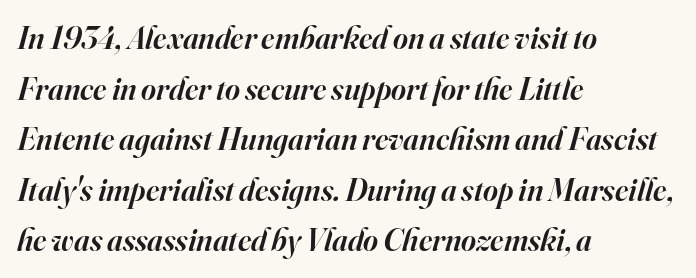
{"serif": "yes", "italic": "yes", "lean": "right", "slant_degrees": 16, "bold": "semi", "weight": "semibold", "width": "normal", "stroke_contrast": "high", "x_height": "small", "monospaced": "no", "underline": "no", "align": "left", "line_spacing": "normal", "line_spacing_ratio": 1.58, "letter_spacing": "normal", "letter_spacing_em": 0.0, "glyph_px": 32}
